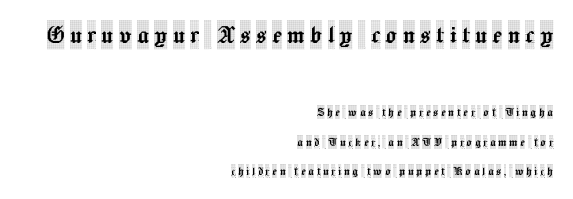
{"serif": "yes", "italic": "no", "width": "condensed", "x_height": "large", "monospaced": "no", "underline": "no", "align": "right", "line_spacing": "loose", "line_spacing_ratio": 2.11, "larger_block": "first", "size_ratio": 2.07, "glyph_px": 29}
